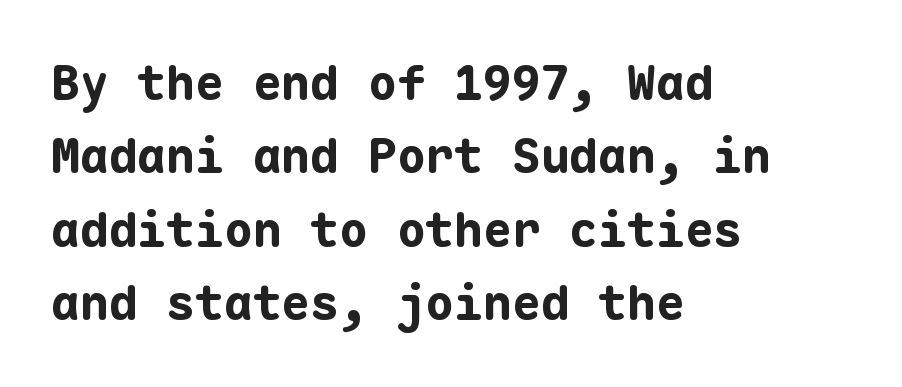
{"serif": "no", "italic": "no", "bold": "yes", "weight": "bold", "width": "normal", "stroke_contrast": "low", "x_height": "medium", "monospaced": "yes", "underline": "no", "align": "left", "line_spacing": "normal", "line_spacing_ratio": 1.53, "letter_spacing": "normal", "letter_spacing_em": 0.0, "glyph_px": 48}
